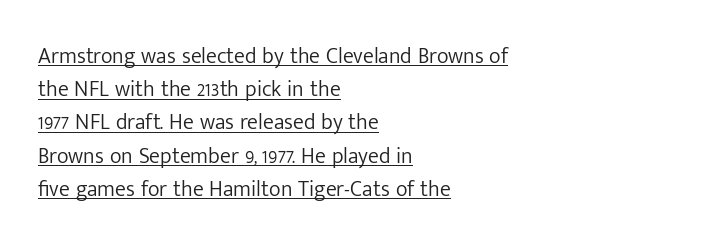
{"italic": "no", "bold": "no", "underline": "yes", "align": "left", "line_spacing": "normal", "line_spacing_ratio": 1.51, "letter_spacing": "normal", "letter_spacing_em": 0.0, "glyph_px": 22}
